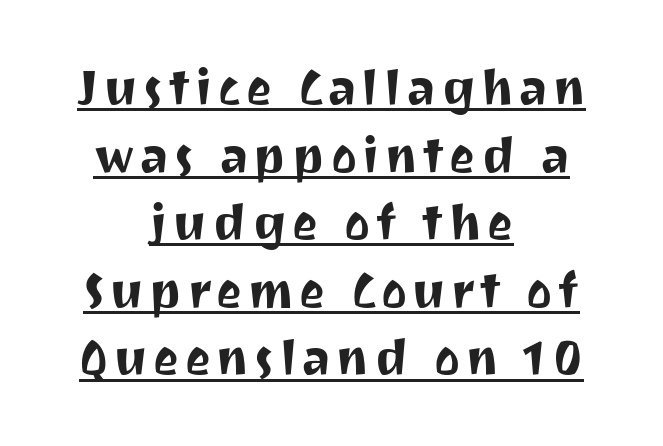
The setting favours the middle, as headings and verse often do. A typesetter would call this proportional, since set widths differ per character. These lines sit exactly where default settings would place them. Italic: no, the glyphs are upright roman. Nothing sits at the stroke ends, so this counts as sans-serif.
